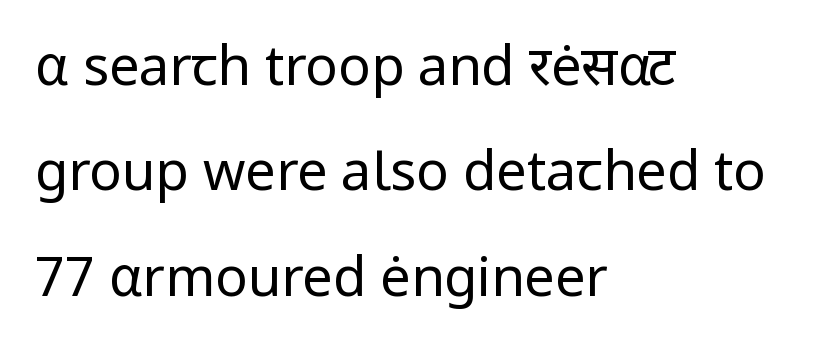
The type sits square on the baseline with zero lean. This sample has the flowing, uneven cadence of proportional lettering. Summary of vertical rhythm: relaxed, with wide interline spacing. Characters follow at the spacing the type designer built in. Quick note: underline off. The text was rendered using a sans face with plain stroke endings.
